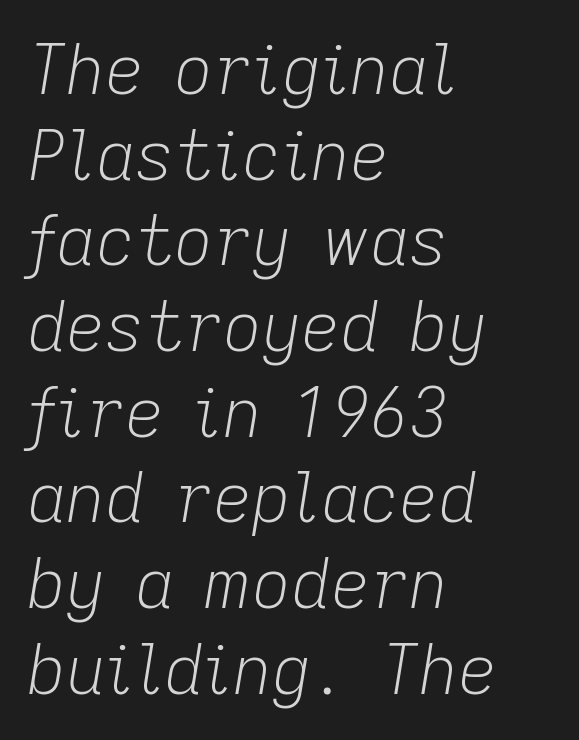
The image shows 68 px light type, italic (leaning right); set left-aligned, normal line spacing (1.26x), normal letter spacing, not underlined; low stroke contrast and a medium x-height.
